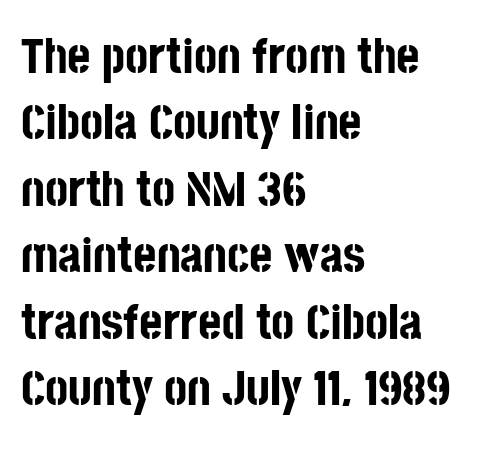
One glance says typical: line gaps are just what's usual. Descender tails drop into unmarked territory. Bold? Absolutely — the strokes are thick and heavy. This is sans-serif lettering, the kind often seen on screens and signage. The specimen reads as upright at a glance.
